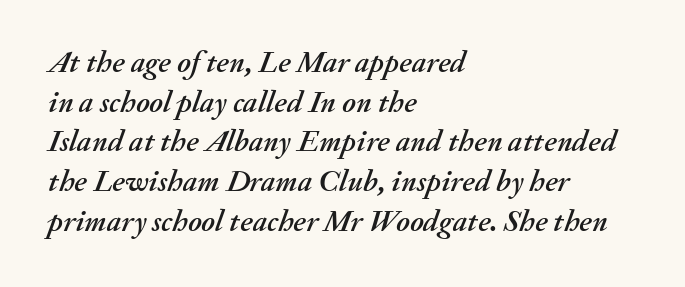
Q: Is the text italic (slanted)? A: Yes, it leans right by about 20 degrees.
Q: Is the text underlined? A: No.
Q: How is the paragraph aligned? A: Left-aligned.
Q: Is the spacing between letters normal or unusually wide? A: Normal.
Q: Is the spacing between lines tight, normal or loose? A: Normal.
Q: Width (condensed, normal, or wide)? A: Normal.
Q: Stroke contrast? A: Medium.
Q: x-height? A: Small.
Q: Monospaced? A: No.
